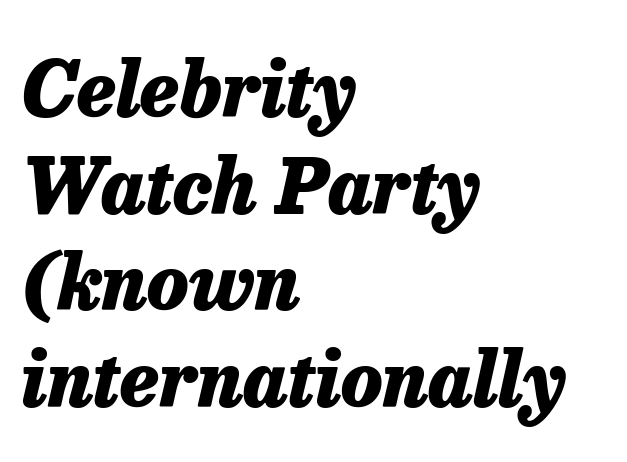
The image shows 76 px heavy type, italic (leaning right); set left-aligned, normal line spacing (1.27x), normal letter spacing, not underlined; low stroke contrast and a medium x-height.
